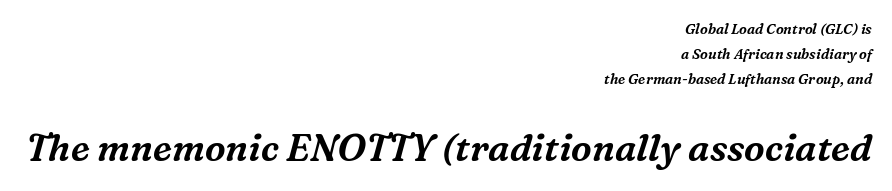
{"serif": "yes", "italic": "yes", "lean": "right", "slant_degrees": 16, "width": "normal", "stroke_contrast": "medium", "x_height": "medium", "monospaced": "no", "underline": "no", "align": "right", "line_spacing_ratio": 1.77, "letter_spacing": "normal", "letter_spacing_em": 0.0, "larger_block": "second", "size_ratio": 2.64, "glyph_px": 37}
